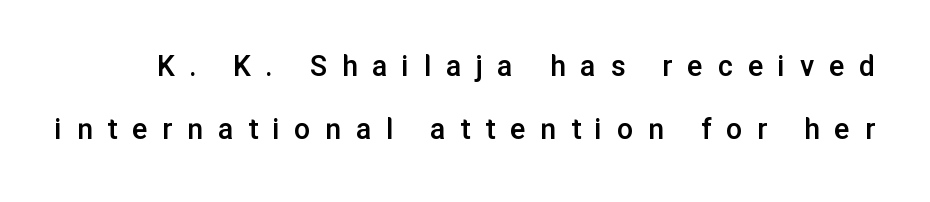
Q: Is the text bold? A: Semi-bold.
Q: Is the text italic (slanted)? A: No, it is upright.
Q: Is the typeface a serif or a sans-serif typeface? A: Sans-serif.
Q: Is the text underlined? A: No.
Q: Is the spacing between letters normal or unusually wide? A: Unusually wide.
Q: Is the spacing between lines tight, normal or loose? A: Loose.
Q: Width (condensed, normal, or wide)? A: Normal.
Q: Stroke contrast? A: Low.
Q: x-height? A: Medium.
Q: Monospaced? A: No.
